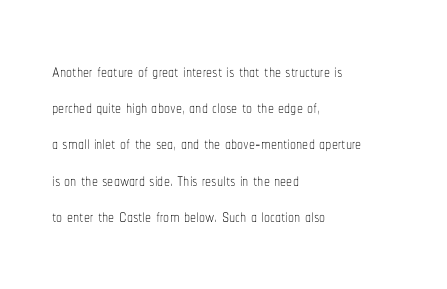
The image shows 24 px text type, upright; set left-aligned, normal line spacing (1.51x), normal letter spacing, not underlined.
